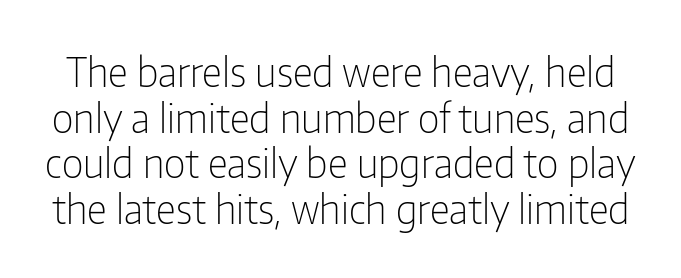
The image shows 40 px light, condensed sans-serif type, upright; set tight line spacing (1.14x), normal letter spacing, not underlined; low stroke contrast and a medium x-height.
